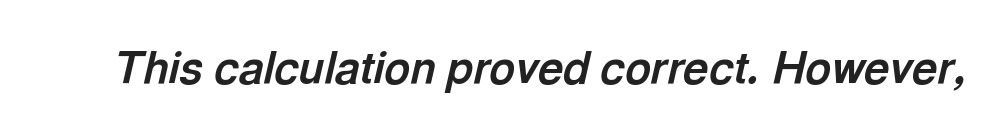
The image shows 44 px bold type, italic (leaning right); set normal letter spacing, not underlined; a medium x-height.
